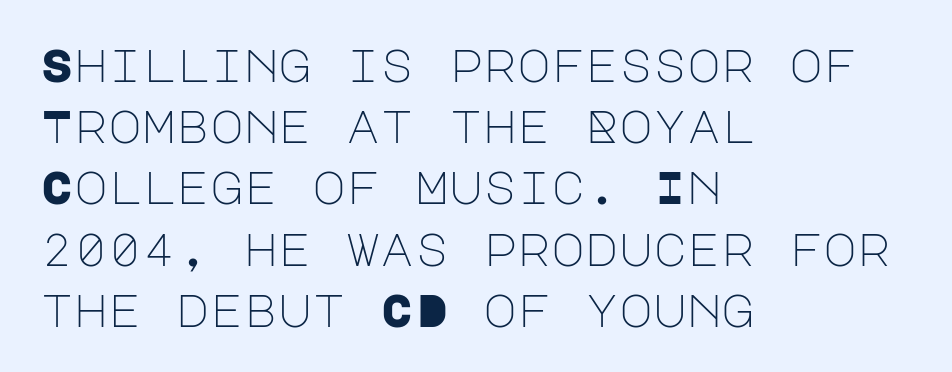
{"serif": "no", "italic": "no", "bold": "no", "weight": "light", "width": "normal", "stroke_contrast": "low", "x_height": "large", "underline": "no", "align": "left", "line_spacing": "normal", "line_spacing_ratio": 1.33, "letter_spacing": "normal", "letter_spacing_em": 0.0, "glyph_px": 46}
